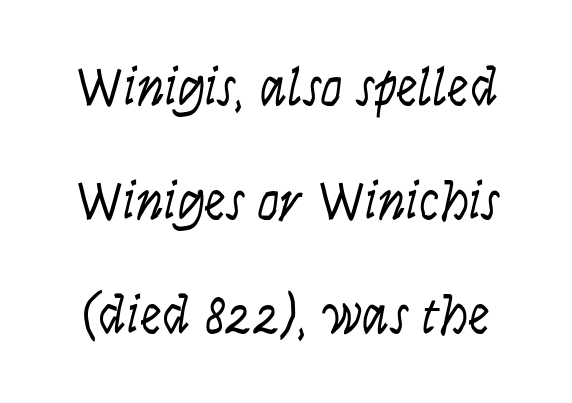
Does extra space separate the letters? No, they use regular spacing. Leading is clearly above the norm, producing a sparse column. Just letters on the line, the space beneath them empty. Note the varied advance widths — an 'i' is clearly narrower than an 'm'.
